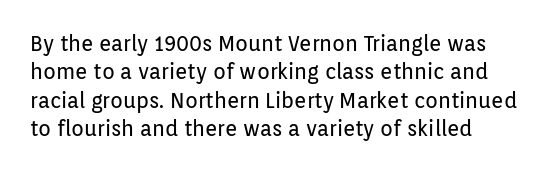
{"italic": "no", "bold": "no", "underline": "no", "align": "left", "line_spacing": "normal", "line_spacing_ratio": 1.35, "letter_spacing": "normal", "letter_spacing_em": 0.0, "glyph_px": 21}
